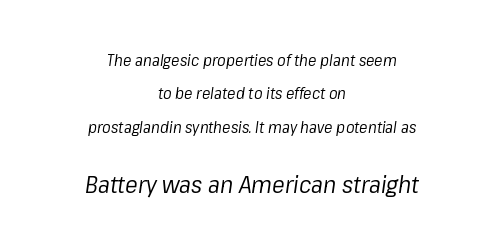
It's the slanting kind of type. The passage shown begins with its smaller block and ends with its larger one. Weight class: somewhere from thin through regular. Reading down the block, each line starts at a different indent, mirrored at its end.
